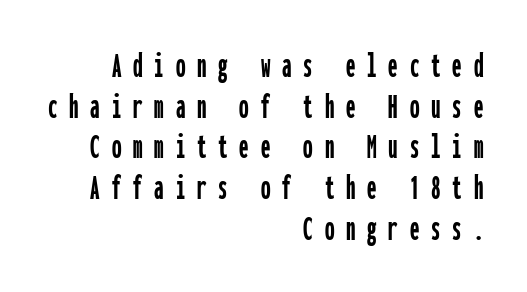
{"serif": "no", "italic": "no", "width": "condensed", "stroke_contrast": "low", "x_height": "medium", "monospaced": "yes", "underline": "no", "align": "right", "line_spacing": "tight", "line_spacing_ratio": 1.07, "letter_spacing": "wide", "letter_spacing_em": 0.31, "glyph_px": 38}
